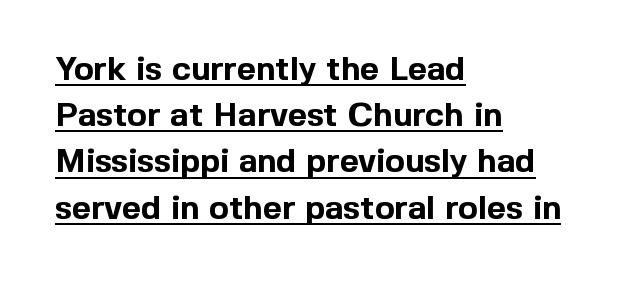
{"serif": "no", "italic": "no", "bold": "yes", "weight": "bold", "width": "normal", "x_height": "medium", "monospaced": "no", "underline": "yes", "align": "left", "line_spacing": "normal", "line_spacing_ratio": 1.4, "letter_spacing": "normal", "letter_spacing_em": 0.0, "glyph_px": 33}
